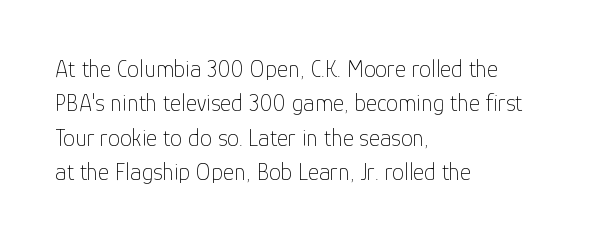
{"italic": "no", "bold": "no", "underline": "no", "align": "left", "line_spacing": "normal", "line_spacing_ratio": 1.43, "letter_spacing": "normal", "letter_spacing_em": 0.0, "glyph_px": 24}
